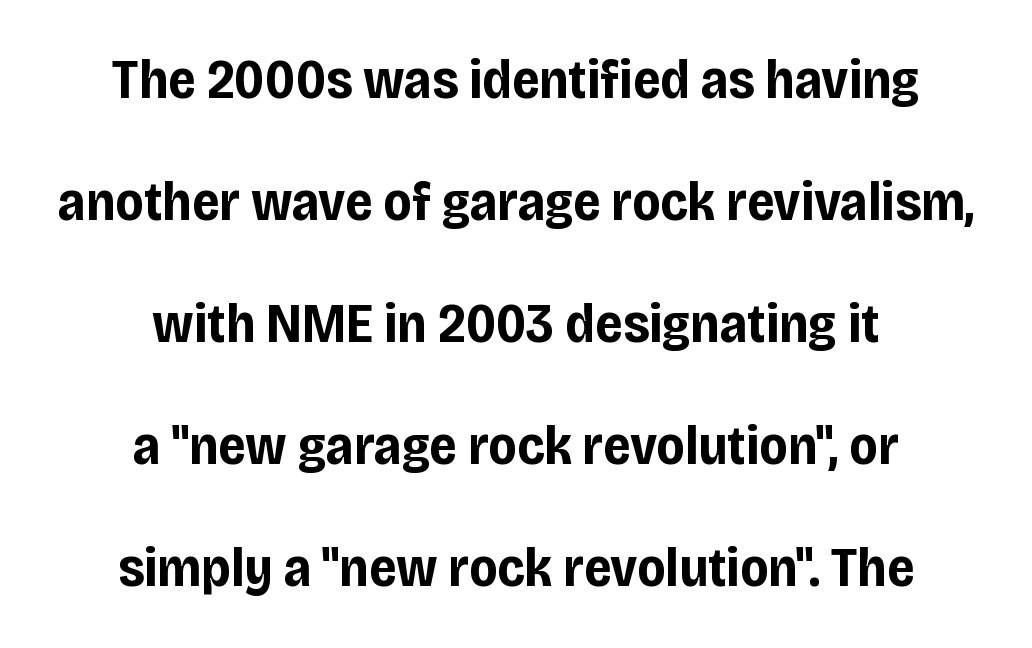
The image shows 55 px bold, condensed sans-serif type, upright; set centered, loose line spacing (2.22x), normal letter spacing, not underlined; low stroke contrast and a large x-height.
